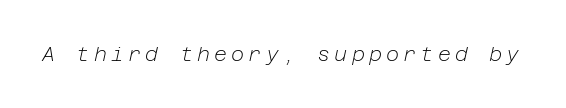
The image shows 20 px text type, italic (leaning right); set unusually wide letter spacing (+0.21 em), not underlined.
